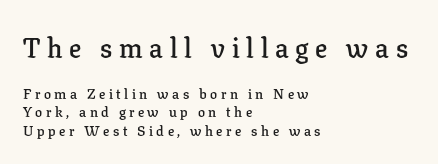
{"italic": "no", "bold": "semi", "underline": "no", "align": "left", "line_spacing": "normal", "line_spacing_ratio": 1.33, "letter_spacing": "wide", "letter_spacing_em": 0.25, "larger_block": "first", "size_ratio": 1.93, "glyph_px": 27}
